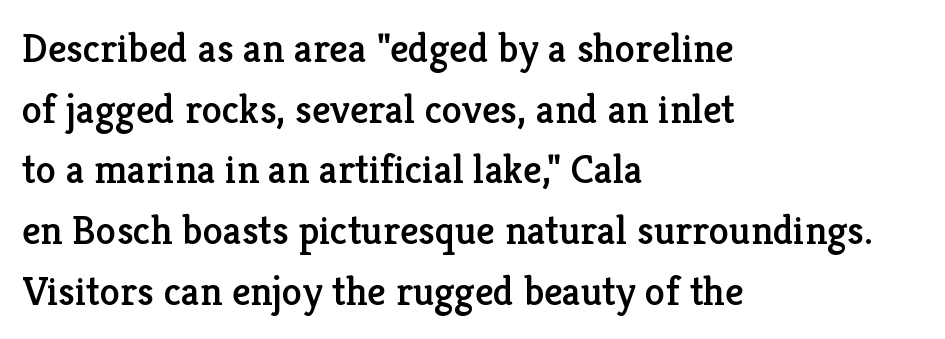
The image shows 41 px serif type, upright; set left-aligned, normal line spacing (1.48x), normal letter spacing, not underlined; low stroke contrast and a medium x-height.
